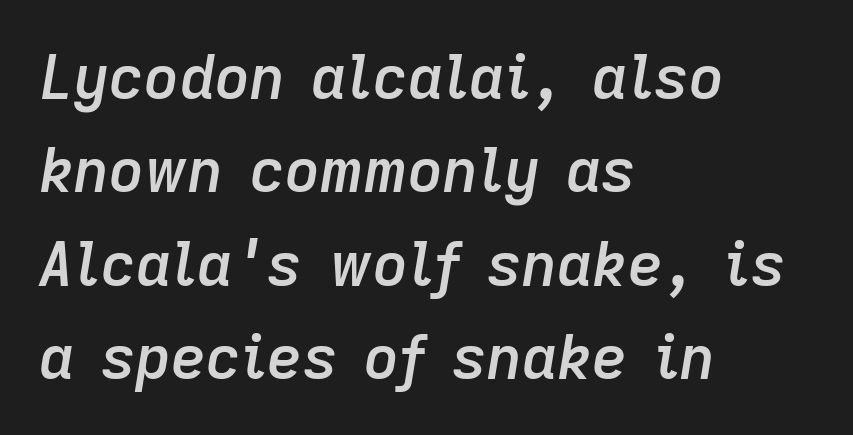
The image shows 61 px semibold type, italic (leaning right); set left-aligned, normal line spacing (1.53x), normal letter spacing, not underlined; low stroke contrast and a medium x-height.
